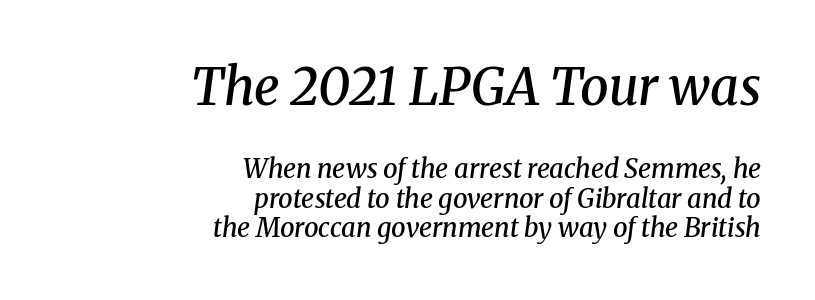
The image shows 51 px semibold serif type, italic (leaning right); set right-aligned, tight line spacing (1.13x), normal letter spacing, not underlined; the first (top) block is 1.96x larger; medium stroke contrast and a medium x-height.
